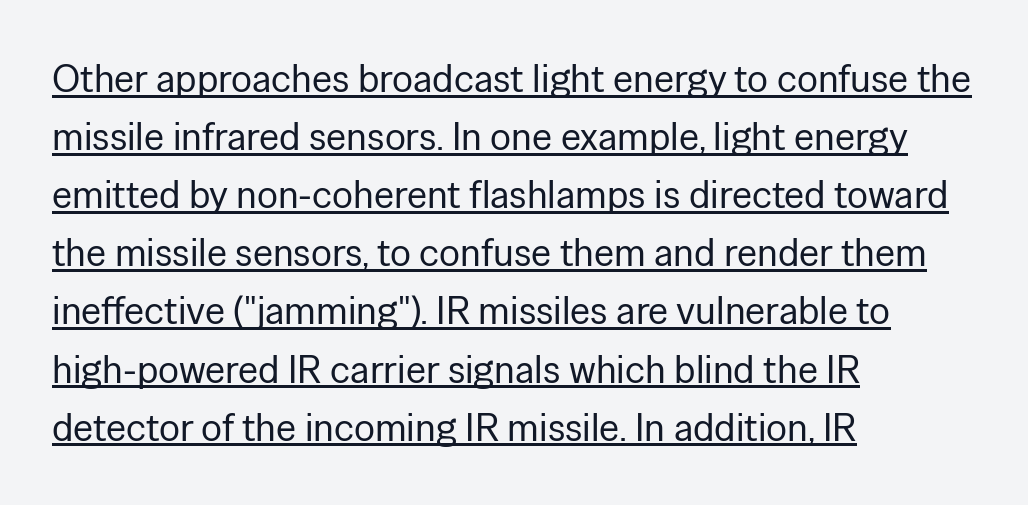
Q: Is the text bold? A: No.
Q: Is the text italic (slanted)? A: No, it is upright.
Q: Is the typeface a serif or a sans-serif typeface? A: Sans-serif.
Q: Is the text underlined? A: Yes.
Q: How is the paragraph aligned? A: Left-aligned.
Q: Is the spacing between letters normal or unusually wide? A: Normal.
Q: Is the spacing between lines tight, normal or loose? A: Normal.
Q: Width (condensed, normal, or wide)? A: Normal.
Q: Stroke contrast? A: Low.
Q: x-height? A: Medium.
Q: Monospaced? A: No.
